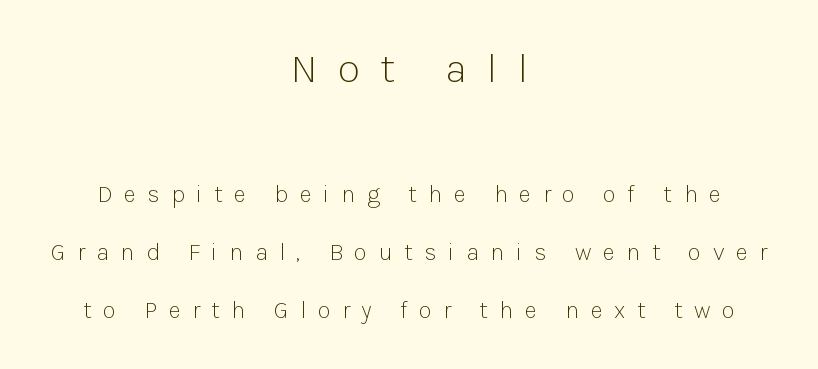
{"serif": "no", "italic": "no", "bold": "no", "weight": "light", "width": "normal", "stroke_contrast": "low", "x_height": "medium", "monospaced": "no", "underline": "no", "align": "center", "line_spacing": "loose", "line_spacing_ratio": 2.43, "letter_spacing": "wide", "letter_spacing_em": 0.48, "larger_block": "first", "size_ratio": 1.75, "glyph_px": 42}
